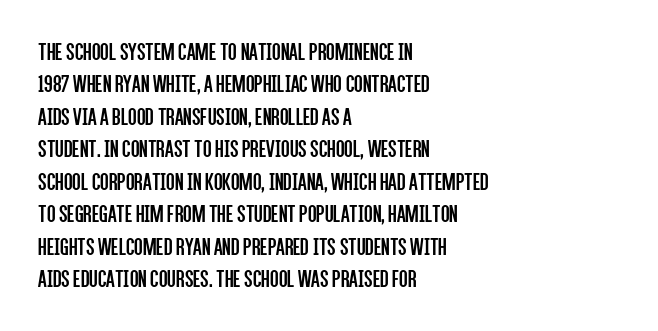
{"italic": "no", "bold": "no", "underline": "no", "align": "left", "line_spacing": "normal", "line_spacing_ratio": 1.3, "letter_spacing": "normal", "letter_spacing_em": 0.0, "glyph_px": 25}
